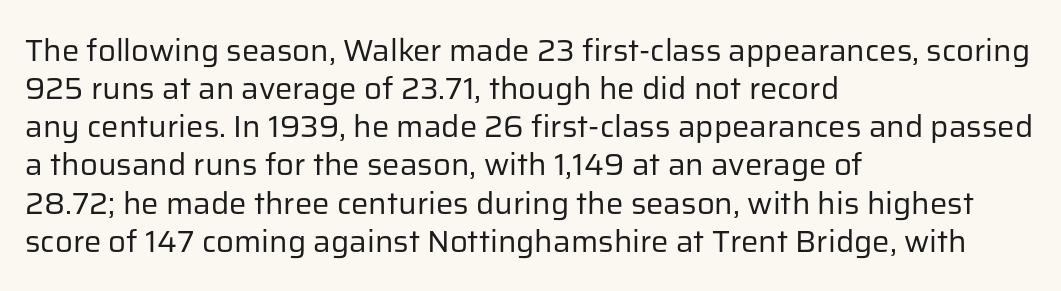
{"serif": "no", "italic": "no", "bold": "no", "weight": "regular", "width": "normal", "stroke_contrast": "low", "x_height": "medium", "monospaced": "no", "underline": "no", "align": "left", "line_spacing_ratio": 1.23, "letter_spacing": "normal", "letter_spacing_em": 0.0, "glyph_px": 31}
